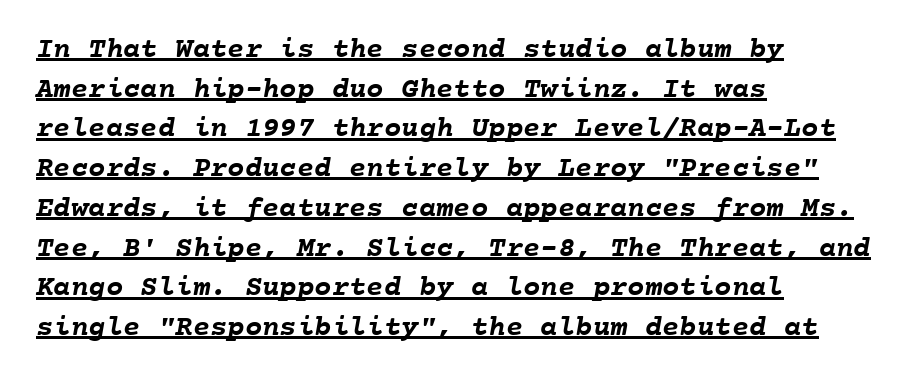
Q: Is the text bold? A: Yes.
Q: Is the text underlined? A: Yes.
Q: How is the paragraph aligned? A: Left-aligned.
Q: Is the spacing between letters normal or unusually wide? A: Normal.
Q: Is the spacing between lines tight, normal or loose? A: Normal.
Q: Width (condensed, normal, or wide)? A: Normal.
Q: Stroke contrast? A: Low.
Q: x-height? A: Medium.
Q: Monospaced? A: Yes.
